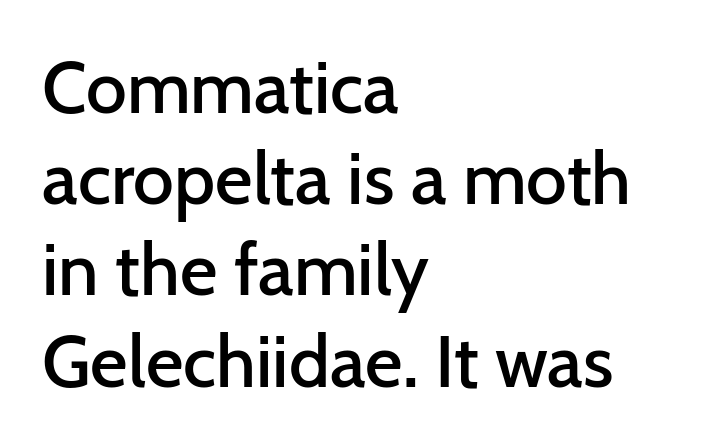
{"serif": "no", "italic": "no", "bold": "semi", "weight": "semibold", "width": "normal", "stroke_contrast": "low", "x_height": "medium", "monospaced": "no", "underline": "no", "align": "left", "line_spacing": "normal", "line_spacing_ratio": 1.25, "letter_spacing": "normal", "letter_spacing_em": 0.0, "glyph_px": 73}
